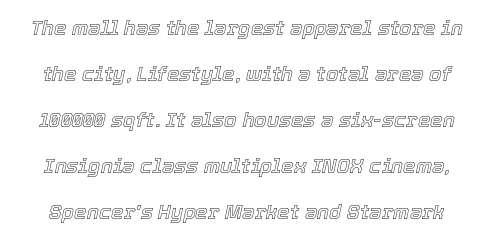
The image shows 20 px text type, italic (leaning right); set loose line spacing (2.3x), normal letter spacing, not underlined.
